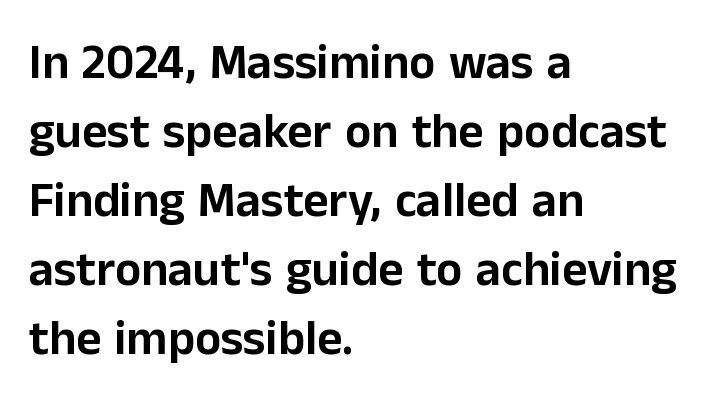
{"serif": "no", "italic": "no", "width": "normal", "stroke_contrast": "low", "x_height": "medium", "monospaced": "no", "underline": "no", "align": "left", "line_spacing": "normal", "line_spacing_ratio": 1.41, "letter_spacing": "normal", "letter_spacing_em": 0.0, "glyph_px": 49}
